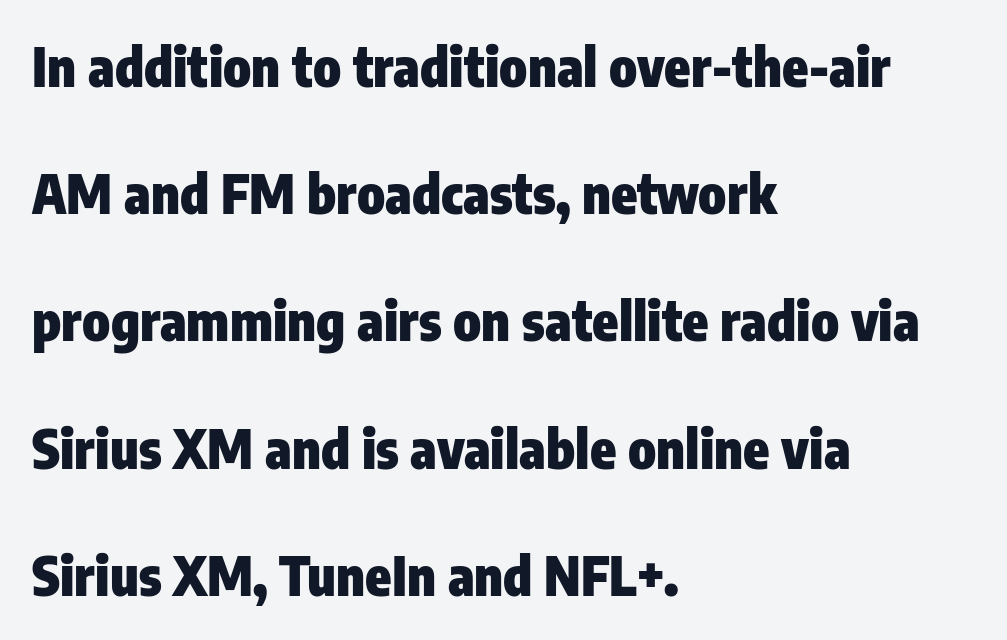
The image shows 53 px heavy, condensed sans-serif type, upright; set left-aligned, loose line spacing (2.4x), normal letter spacing, not underlined; low stroke contrast and a medium x-height.
